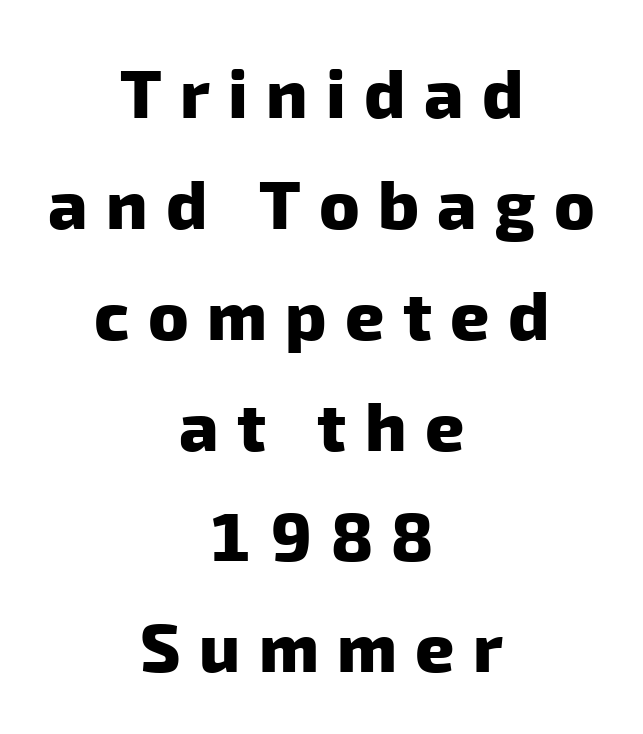
Q: Is the text bold? A: Yes.
Q: Is the typeface a serif or a sans-serif typeface? A: Sans-serif.
Q: Is the text underlined? A: No.
Q: How is the paragraph aligned? A: Centered.
Q: Is the spacing between letters normal or unusually wide? A: Unusually wide.
Q: Is the spacing between lines tight, normal or loose? A: Normal.
Q: Width (condensed, normal, or wide)? A: Normal.
Q: Stroke contrast? A: Low.
Q: x-height? A: Medium.
Q: Monospaced? A: No.
